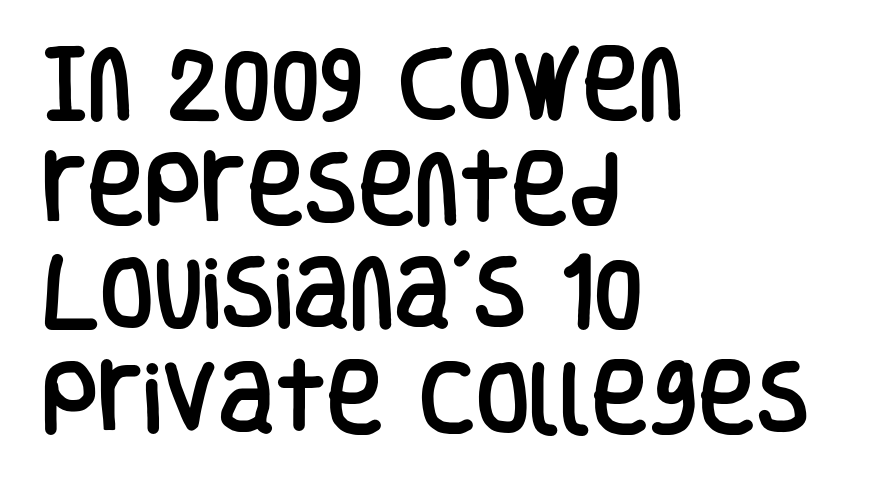
Here the glyphs are tracked normally, forming tight word shapes. The glyphs in this specimen are sans serif. The letters stand straight up with perfectly vertical stems. Rows of type keep a routine distance in the vertical direction. Bare-footed words on every line. Here the designer chose a conventional face with non-uniform glyph widths.
